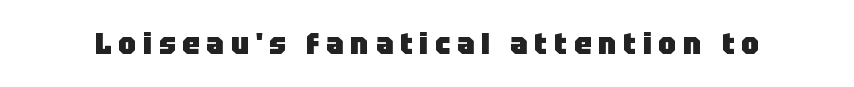
The image shows 31 px heavy sans-serif type, upright; set unusually wide letter spacing (+0.22 em), not underlined; low stroke contrast and a large x-height.
